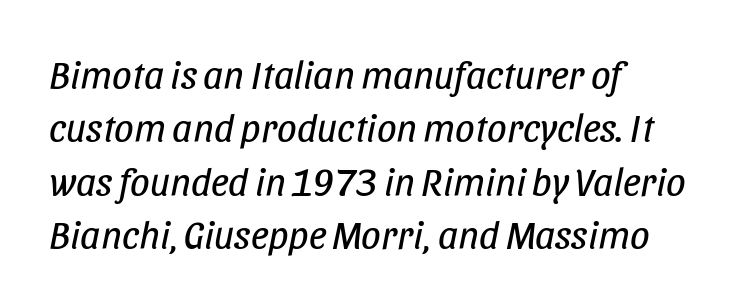
The image shows 39 px regular-weight, condensed type, italic (leaning right); set left-aligned, normal line spacing (1.37x), normal letter spacing, not underlined; low stroke contrast and a large x-height.
